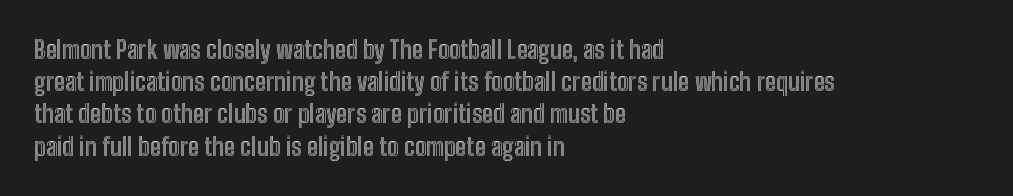
Q: Is the text italic (slanted)? A: No, it is upright.
Q: Is the text underlined? A: No.
Q: How is the paragraph aligned? A: Left-aligned.
Q: Is the spacing between letters normal or unusually wide? A: Normal.
Q: Is the spacing between lines tight, normal or loose? A: Normal.
